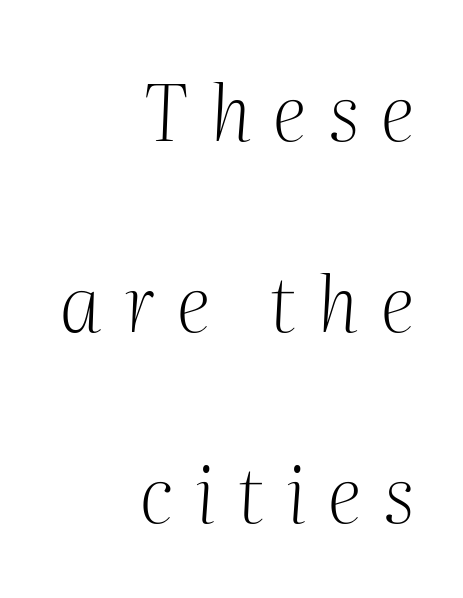
{"serif": "yes", "italic": "yes", "lean": "right", "slant_degrees": 2, "bold": "no", "weight": "light", "width": "normal", "stroke_contrast": "medium", "x_height": "medium", "monospaced": "no", "underline": "no", "align": "right", "line_spacing": "loose", "line_spacing_ratio": 2.45, "letter_spacing": "wide", "letter_spacing_em": 0.28, "glyph_px": 78}
